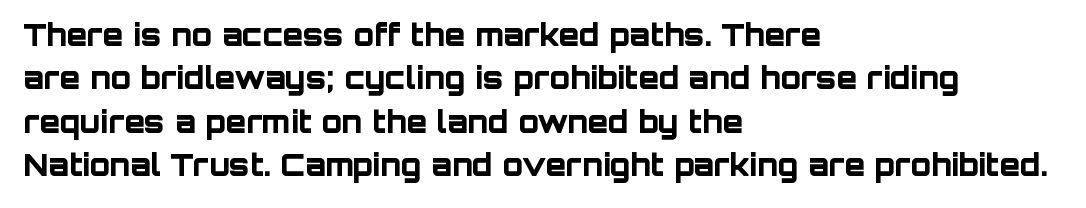
Q: Is the text bold? A: Yes.
Q: Is the text italic (slanted)? A: No, it is upright.
Q: Is the typeface a serif or a sans-serif typeface? A: Sans-serif.
Q: Is the text underlined? A: No.
Q: How is the paragraph aligned? A: Left-aligned.
Q: Is the spacing between letters normal or unusually wide? A: Normal.
Q: Is the spacing between lines tight, normal or loose? A: Normal.
Q: Width (condensed, normal, or wide)? A: Normal.
Q: Stroke contrast? A: Low.
Q: x-height? A: Large.
Q: Monospaced? A: No.
